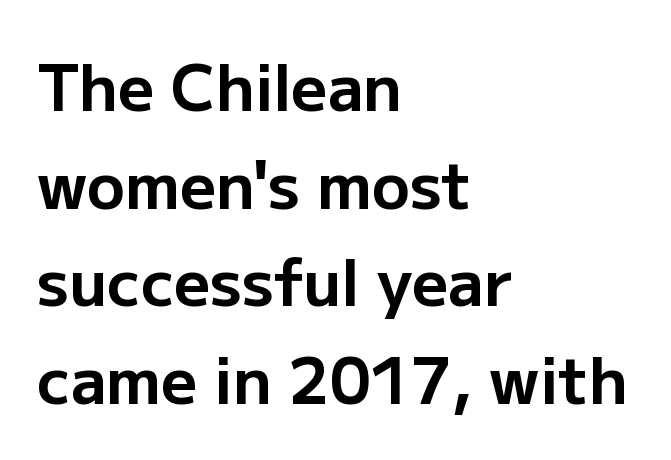
Q: Is the text bold? A: Yes.
Q: Is the text italic (slanted)? A: No, it is upright.
Q: Is the typeface a serif or a sans-serif typeface? A: Sans-serif.
Q: Is the text underlined? A: No.
Q: How is the paragraph aligned? A: Left-aligned.
Q: Is the spacing between letters normal or unusually wide? A: Normal.
Q: Is the spacing between lines tight, normal or loose? A: Normal.
Q: Width (condensed, normal, or wide)? A: Normal.
Q: Stroke contrast? A: Low.
Q: x-height? A: Medium.
Q: Monospaced? A: No.
